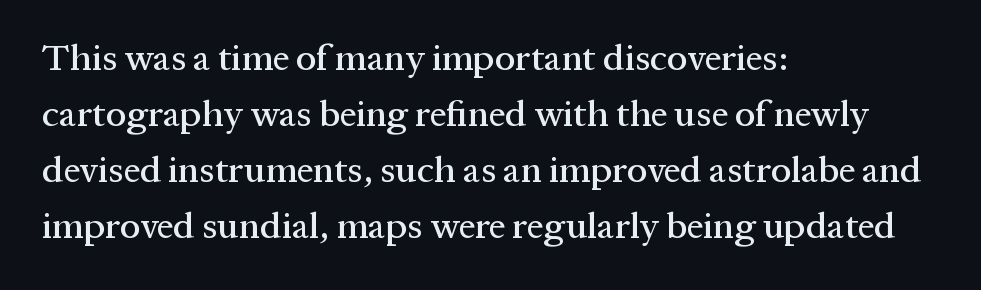
Q: Is the text italic (slanted)? A: No, it is upright.
Q: Is the typeface a serif or a sans-serif typeface? A: Serif.
Q: Is the text underlined? A: No.
Q: How is the paragraph aligned? A: Left-aligned.
Q: Is the spacing between letters normal or unusually wide? A: Normal.
Q: Is the spacing between lines tight, normal or loose? A: Normal.
Q: Width (condensed, normal, or wide)? A: Normal.
Q: Stroke contrast? A: Medium.
Q: x-height? A: Medium.
Q: Monospaced? A: No.
